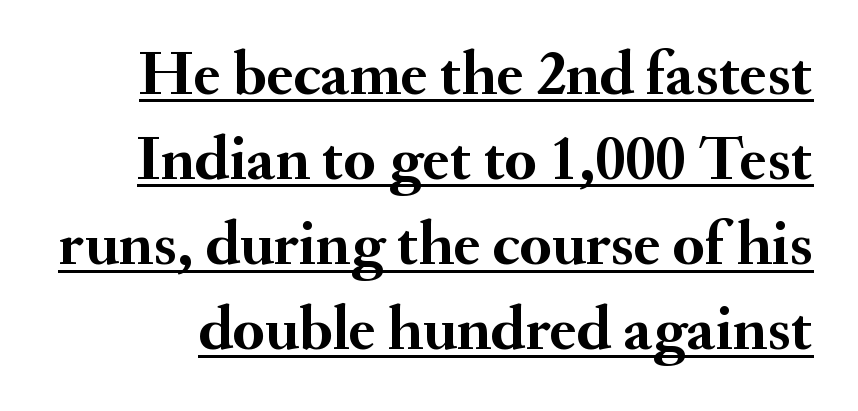
The image shows 64 px semibold serif type, upright; set normal line spacing (1.33x), normal letter spacing, underlined; medium stroke contrast and a small x-height.
